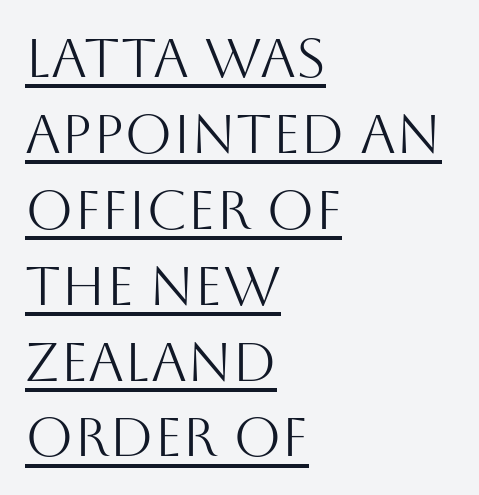
The image shows 55 px light sans-serif type, upright; set left-aligned, normal line spacing (1.38x), normal letter spacing, underlined; medium stroke contrast and a large x-height.
